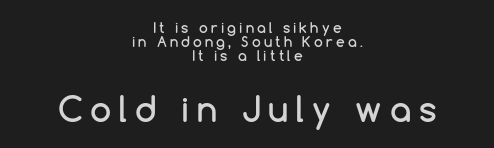
A typesetter would call this heavily tracked-out type. You get the small type first, then a jump to larger type. Horizontal alignment here is central, giving a formal, balanced look. Beneath every word, the page is bare.
